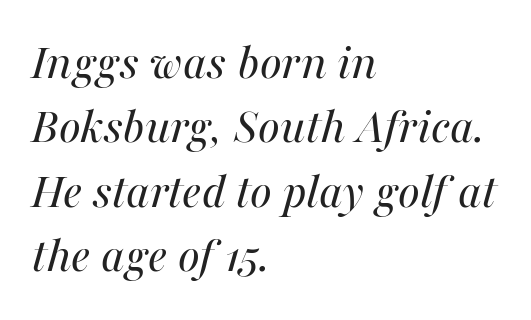
Q: Is the text bold? A: No.
Q: Is the text italic (slanted)? A: Yes, it leans right by about 16 degrees.
Q: Is the text underlined? A: No.
Q: How is the paragraph aligned? A: Left-aligned.
Q: Is the spacing between letters normal or unusually wide? A: Normal.
Q: Width (condensed, normal, or wide)? A: Normal.
Q: Stroke contrast? A: Medium.
Q: x-height? A: Medium.
Q: Monospaced? A: No.
